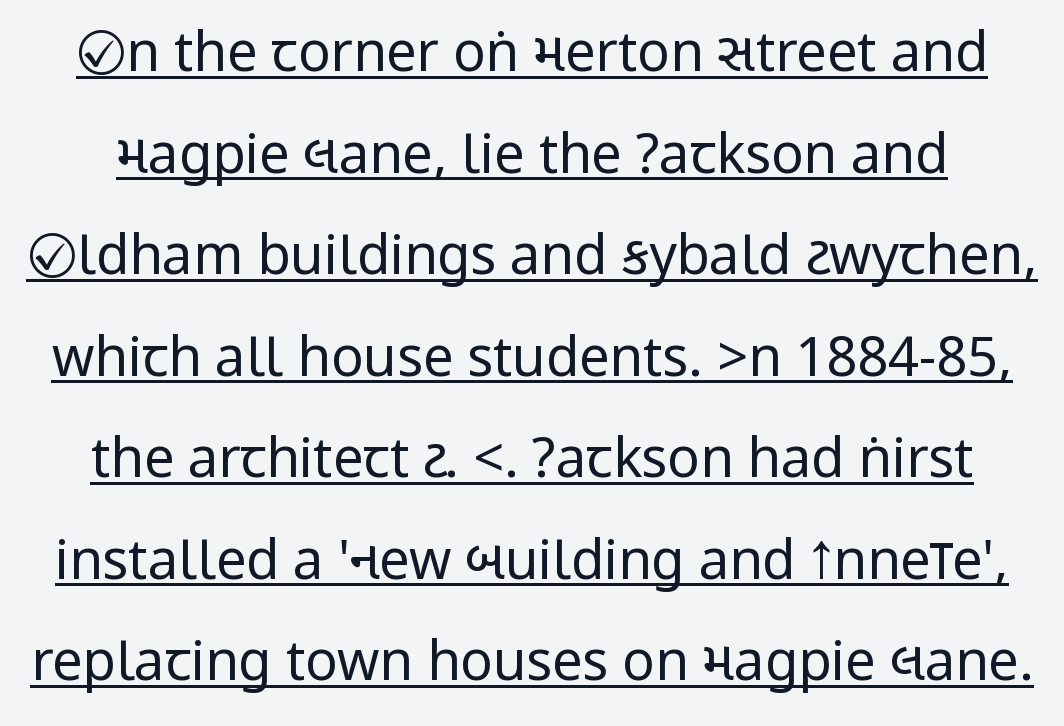
The image shows 54 px regular-weight, condensed sans-serif type, upright; set line spacing 1.88x, normal letter spacing, underlined; low stroke contrast.
